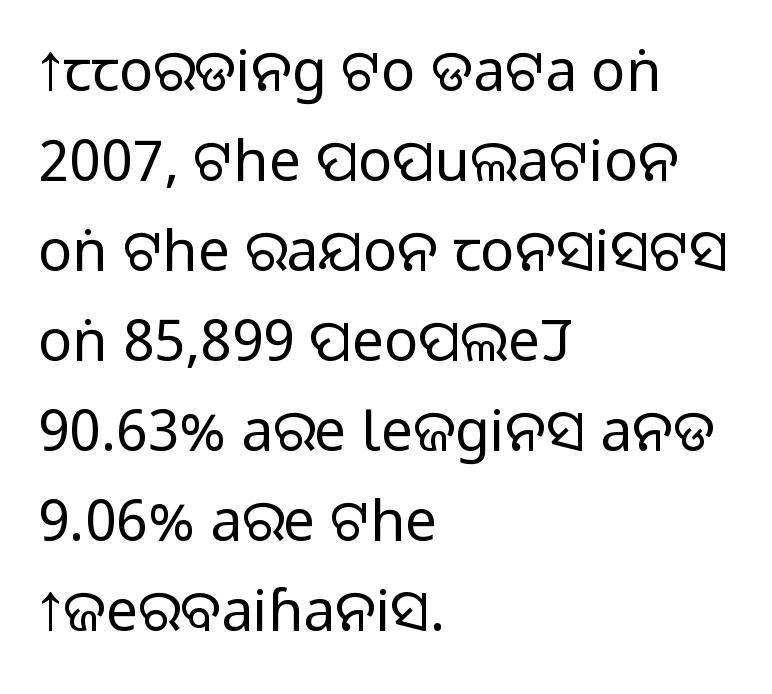
Q: Is the text italic (slanted)? A: No, it is upright.
Q: Is the typeface a serif or a sans-serif typeface? A: Sans-serif.
Q: Is the text underlined? A: No.
Q: How is the paragraph aligned? A: Left-aligned.
Q: Is the spacing between letters normal or unusually wide? A: Normal.
Q: Is the spacing between lines tight, normal or loose? A: Normal.
Q: Width (condensed, normal, or wide)? A: Normal.
Q: Stroke contrast? A: Medium.
Q: Monospaced? A: No.
